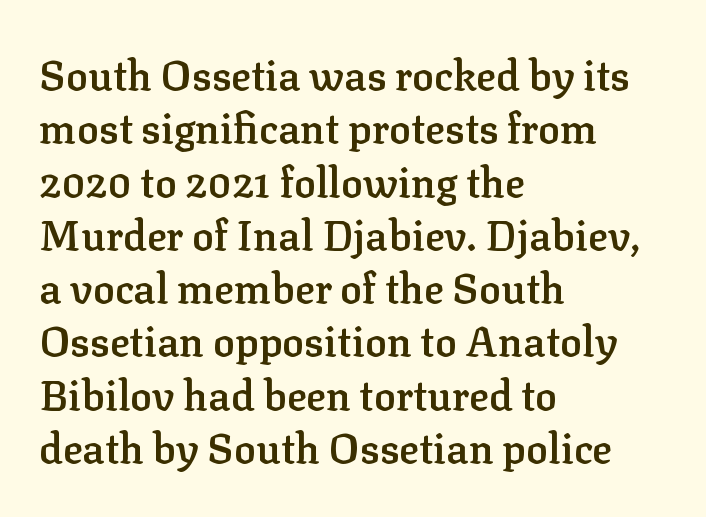
{"serif": "yes", "italic": "no", "bold": "semi", "weight": "semibold", "width": "normal", "stroke_contrast": "low", "x_height": "medium", "monospaced": "no", "underline": "no", "align": "left", "line_spacing": "normal", "line_spacing_ratio": 1.3, "letter_spacing": "normal", "letter_spacing_em": 0.0, "glyph_px": 41}
